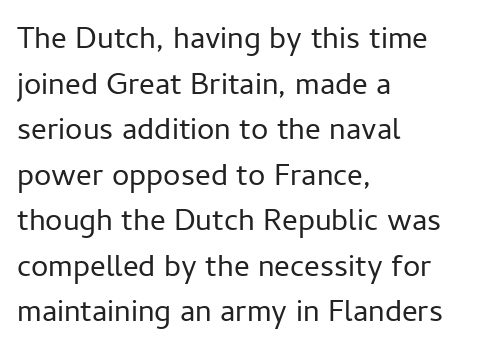
The image shows 31 px regular-weight sans-serif type, upright; set left-aligned, normal line spacing (1.47x), normal letter spacing, not underlined; low stroke contrast and a medium x-height.
